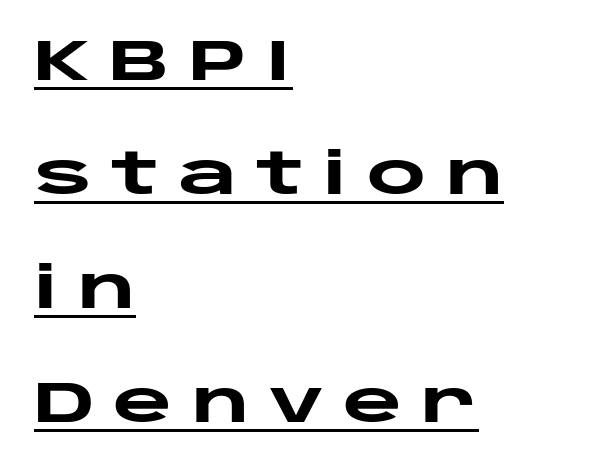
{"serif": "no", "italic": "no", "bold": "yes", "weight": "heavy", "width": "wide", "stroke_contrast": "low", "x_height": "large", "monospaced": "no", "underline": "yes", "align": "left", "line_spacing": "loose", "line_spacing_ratio": 2.0, "letter_spacing": "wide", "letter_spacing_em": 0.34, "glyph_px": 57}
